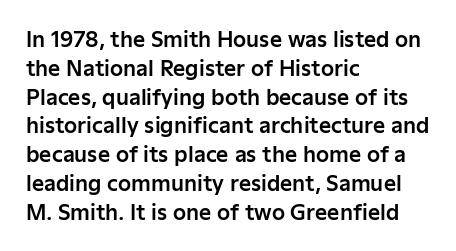
Q: Is the text italic (slanted)? A: No, it is upright.
Q: Is the text underlined? A: No.
Q: How is the paragraph aligned? A: Left-aligned.
Q: Is the spacing between letters normal or unusually wide? A: Normal.
Q: Is the spacing between lines tight, normal or loose? A: Normal.
